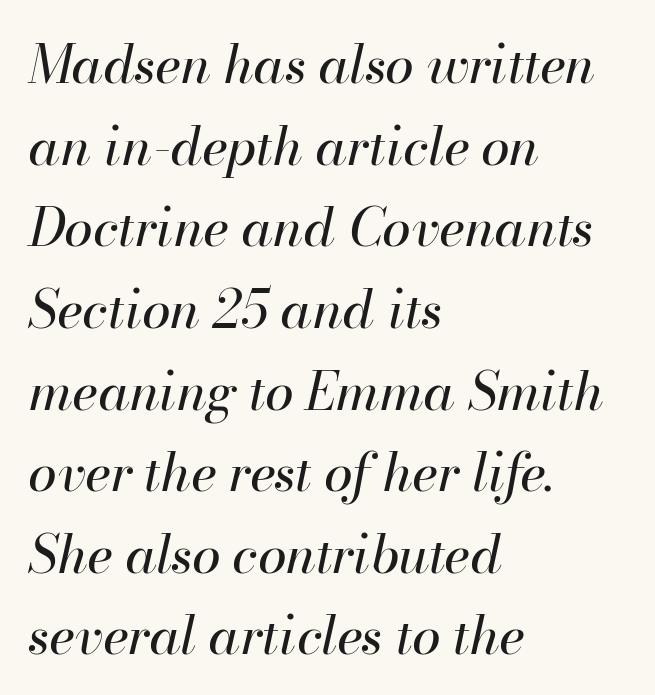
Q: Is the text bold? A: No.
Q: Is the text italic (slanted)? A: Yes, it leans right by about 13 degrees.
Q: Is the text underlined? A: No.
Q: How is the paragraph aligned? A: Left-aligned.
Q: Is the spacing between letters normal or unusually wide? A: Normal.
Q: Is the spacing between lines tight, normal or loose? A: Normal.
Q: Width (condensed, normal, or wide)? A: Normal.
Q: Stroke contrast? A: High.
Q: x-height? A: Small.
Q: Monospaced? A: No.
